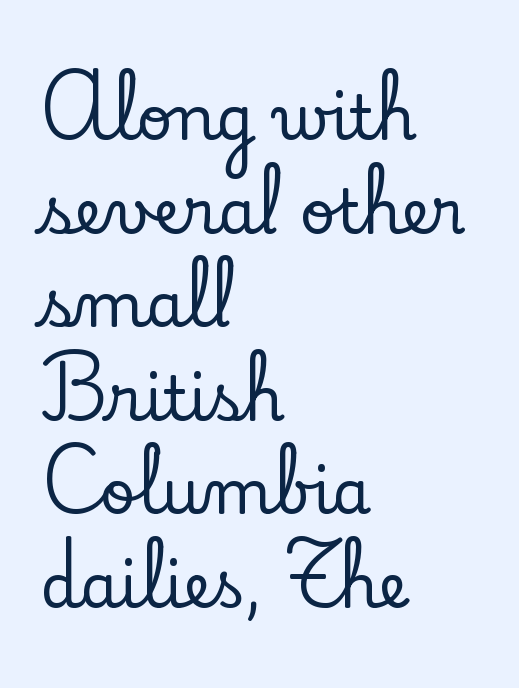
Q: Is the text italic (slanted)? A: No, it is upright.
Q: Is the typeface a serif or a sans-serif typeface? A: Serif.
Q: Is the text underlined? A: No.
Q: How is the paragraph aligned? A: Left-aligned.
Q: Is the spacing between letters normal or unusually wide? A: Normal.
Q: Is the spacing between lines tight, normal or loose? A: Normal.
Q: Width (condensed, normal, or wide)? A: Normal.
Q: Stroke contrast? A: Low.
Q: x-height? A: Small.
Q: Monospaced? A: No.
